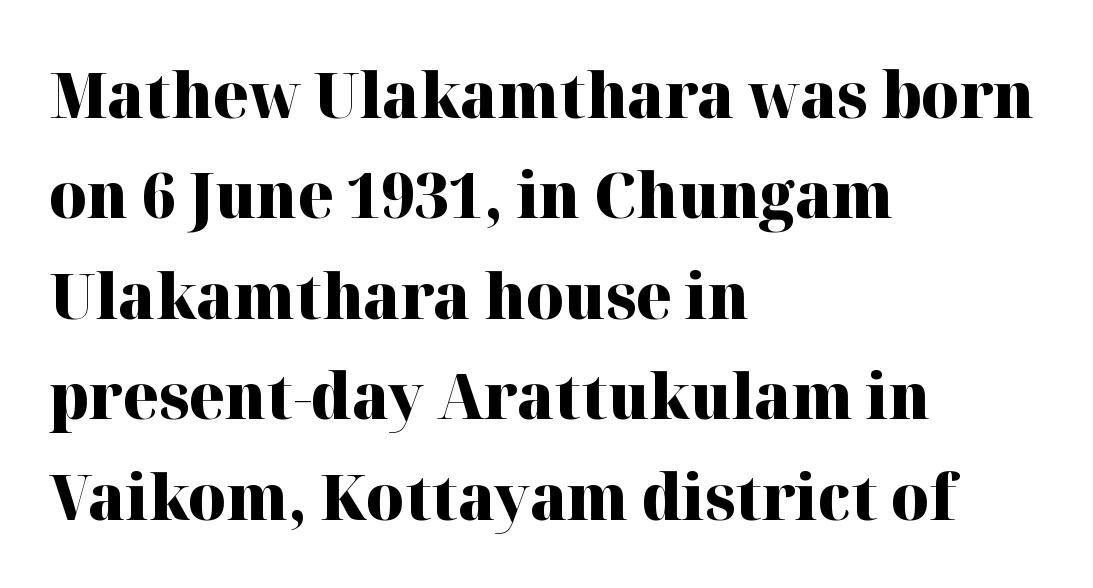
{"serif": "yes", "italic": "no", "bold": "yes", "weight": "heavy", "width": "normal", "stroke_contrast": "high", "x_height": "medium", "monospaced": "no", "underline": "no", "align": "left", "line_spacing": "normal", "line_spacing_ratio": 1.57, "letter_spacing": "normal", "letter_spacing_em": 0.0, "glyph_px": 64}
